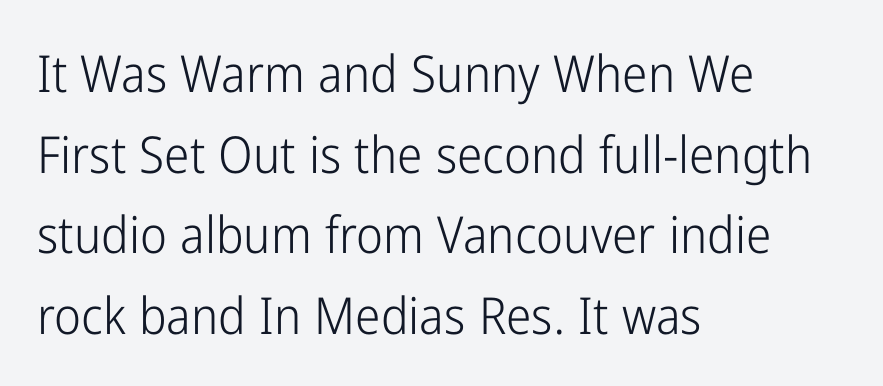
Q: Is the text bold? A: No.
Q: Is the text italic (slanted)? A: No, it is upright.
Q: Is the typeface a serif or a sans-serif typeface? A: Sans-serif.
Q: Is the text underlined? A: No.
Q: How is the paragraph aligned? A: Left-aligned.
Q: Is the spacing between letters normal or unusually wide? A: Normal.
Q: Is the spacing between lines tight, normal or loose? A: Normal.
Q: Width (condensed, normal, or wide)? A: Condensed.
Q: Stroke contrast? A: Low.
Q: x-height? A: Medium.
Q: Monospaced? A: No.
